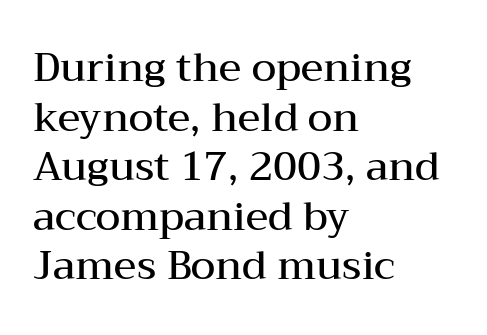
On the weight axis this lands at semibold, roughly 600. In terms of letterform style, serifs are clearly present. The lettering stays uniformly vertical, giving the passage a roman look. Which margin do the lines hug? The left one — the right edge is uneven.
